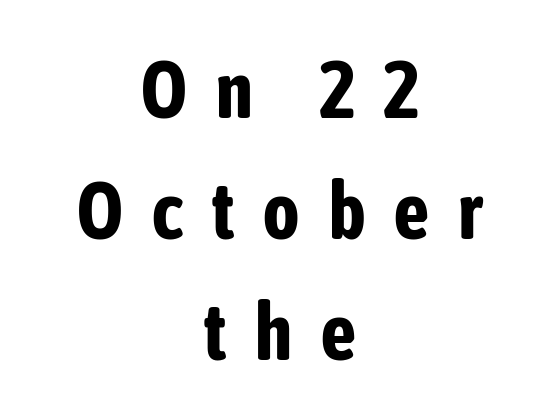
The image shows 80 px bold, condensed sans-serif type, upright; set centered, normal line spacing (1.51x), unusually wide letter spacing (+0.34 em), not underlined; low stroke contrast and a medium x-height.
